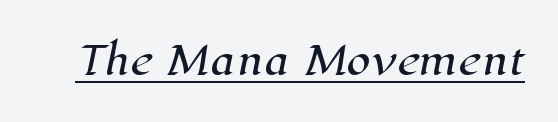
{"serif": "yes", "width": "normal", "stroke_contrast": "high", "x_height": "medium", "monospaced": "no", "underline": "yes", "letter_spacing": "normal", "letter_spacing_em": 0.0, "glyph_px": 39}
